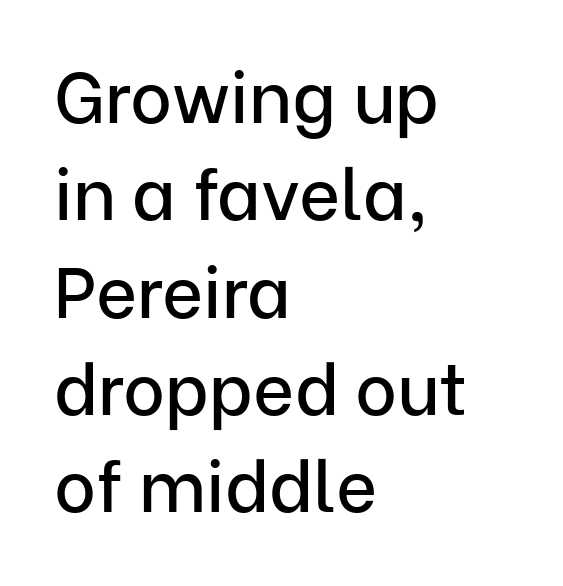
The foot of each line stays bare and open. Stroke terminals: plain, sans-serif. This sample uses an upright cut, with every glyph sitting square on the baseline. The gaps between neighbouring characters are ordinary and unremarkable. Character widths vary here, with narrow letters taking less room than wide ones. If you drew a ruler down the left edge, every line would touch it.
